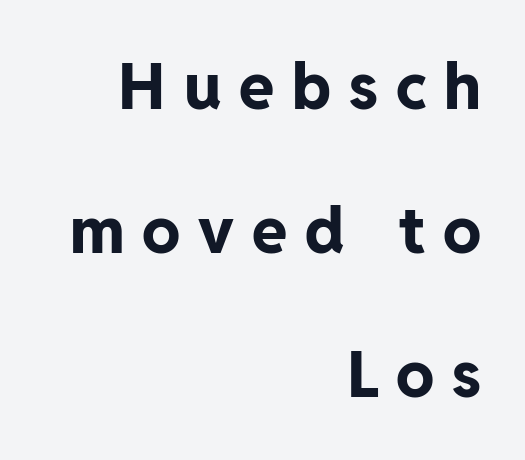
{"serif": "no", "italic": "no", "bold": "yes", "weight": "bold", "width": "normal", "stroke_contrast": "low", "x_height": "medium", "monospaced": "no", "underline": "no", "align": "right", "line_spacing": "loose", "line_spacing_ratio": 2.25, "letter_spacing": "wide", "letter_spacing_em": 0.28, "glyph_px": 64}
